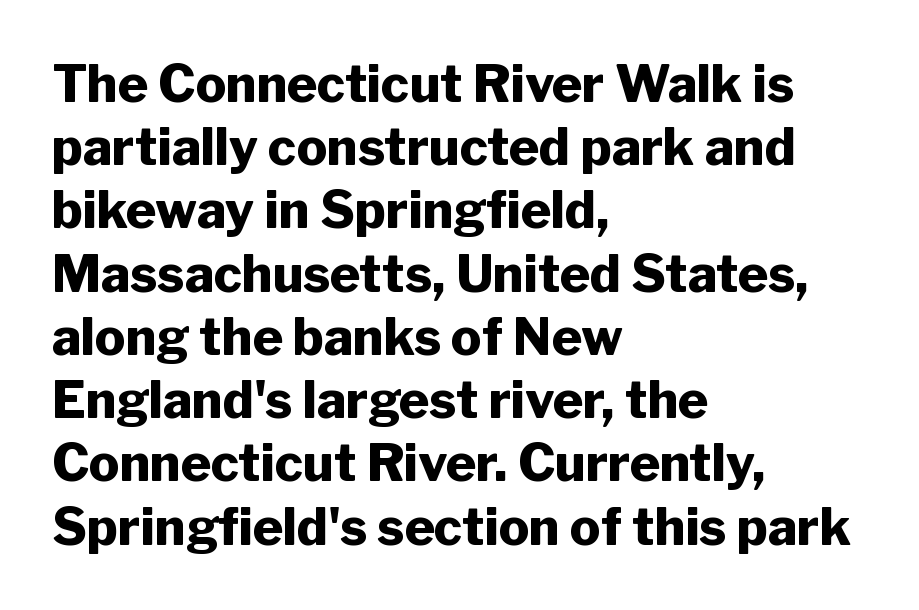
{"serif": "no", "italic": "no", "bold": "yes", "weight": "heavy", "width": "normal", "stroke_contrast": "low", "x_height": "medium", "monospaced": "no", "underline": "no", "align": "left", "line_spacing_ratio": 1.24, "letter_spacing": "normal", "letter_spacing_em": 0.0, "glyph_px": 51}
